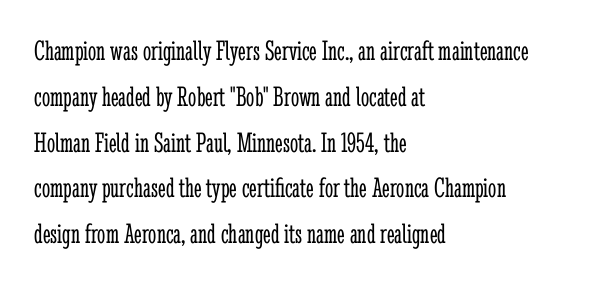
The image shows 29 px light, condensed serif type, upright; set left-aligned, normal line spacing (1.58x), normal letter spacing, not underlined; low stroke contrast and a medium x-height.
